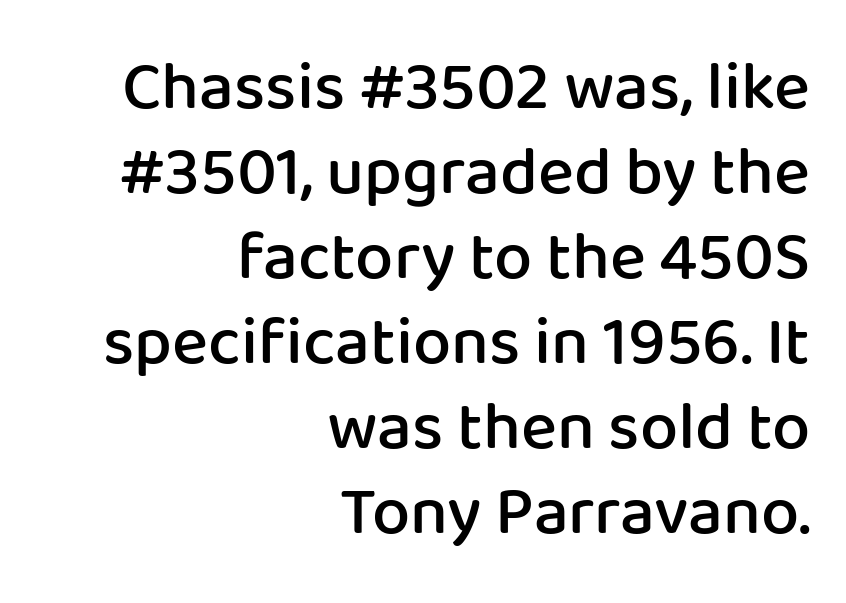
The image shows 68 px semibold sans-serif type, upright; set right-aligned, normal line spacing (1.25x), normal letter spacing, not underlined; low stroke contrast and a medium x-height.
